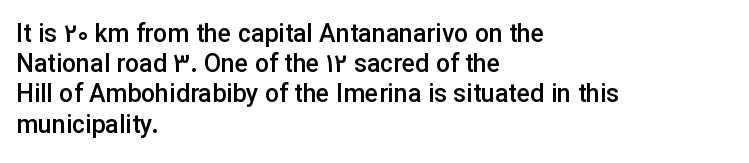
{"italic": "no", "bold": "semi", "underline": "no", "align": "left", "line_spacing_ratio": 1.21, "letter_spacing": "normal", "letter_spacing_em": 0.0, "glyph_px": 25}
